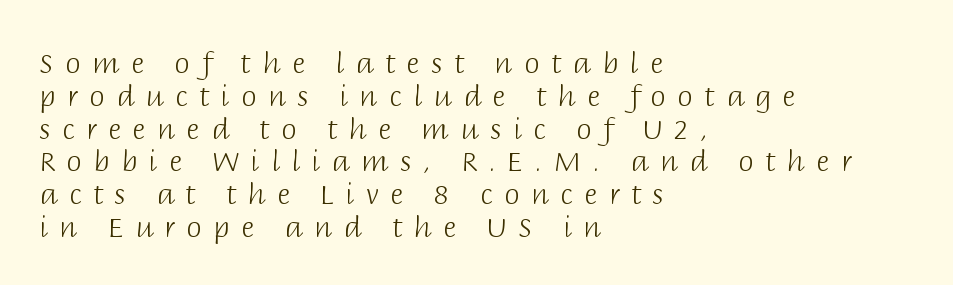
The image shows 28 px light sans-serif type, upright; set left-aligned, line spacing 1.17x, unusually wide letter spacing (+0.41 em), not underlined; low stroke contrast and a large x-height.
